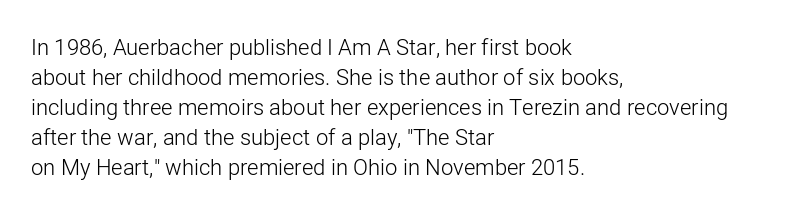
The image shows 22 px text type, upright; set left-aligned, normal line spacing (1.36x), normal letter spacing, not underlined.
